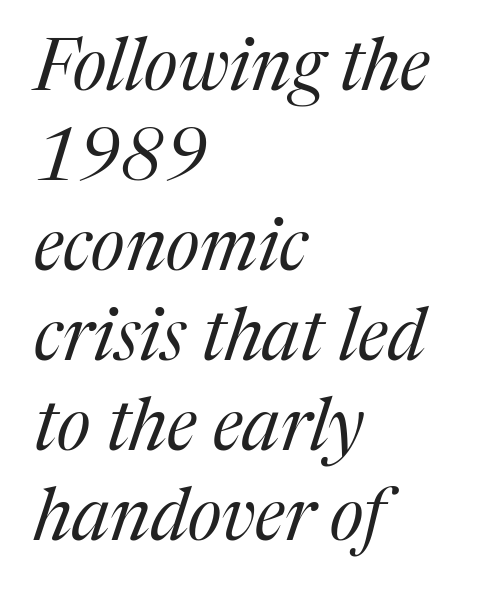
{"serif": "yes", "italic": "yes", "lean": "right", "slant_degrees": 17, "bold": "no", "weight": "regular", "width": "normal", "stroke_contrast": "medium", "x_height": "medium", "monospaced": "no", "underline": "no", "align": "left", "line_spacing": "normal", "line_spacing_ratio": 1.25, "letter_spacing": "normal", "letter_spacing_em": 0.0, "glyph_px": 72}
